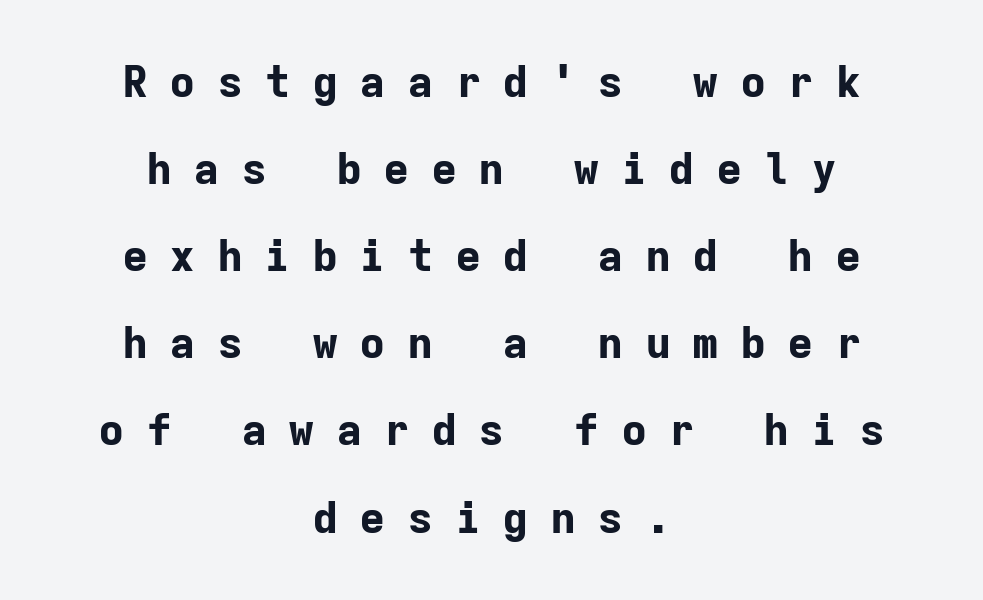
The image shows 44 px bold sans-serif type, upright, monospaced; set centered, loose line spacing (1.98x), unusually wide letter spacing (+0.48 em), not underlined; low stroke contrast and a medium x-height.
